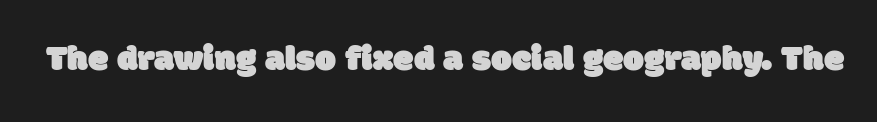
Q: Is the typeface a serif or a sans-serif typeface? A: Sans-serif.
Q: Is the text underlined? A: No.
Q: Is the spacing between letters normal or unusually wide? A: Normal.
Q: Width (condensed, normal, or wide)? A: Normal.
Q: Stroke contrast? A: Low.
Q: x-height? A: Large.
Q: Monospaced? A: No.
